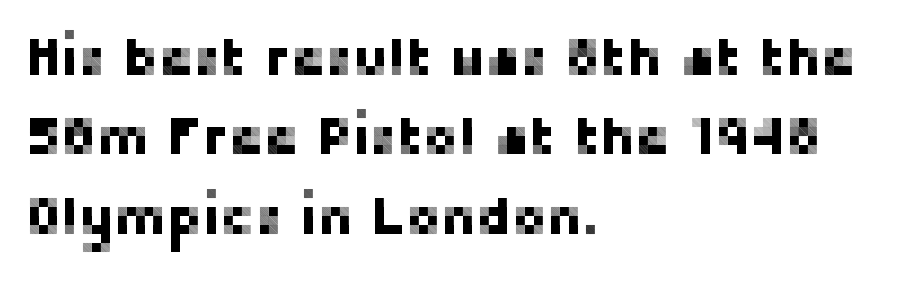
Q: Is the text italic (slanted)? A: No, it is upright.
Q: Is the typeface a serif or a sans-serif typeface? A: Sans-serif.
Q: Is the text underlined? A: No.
Q: How is the paragraph aligned? A: Left-aligned.
Q: Is the spacing between letters normal or unusually wide? A: Normal.
Q: Is the spacing between lines tight, normal or loose? A: Normal.
Q: Width (condensed, normal, or wide)? A: Normal.
Q: Stroke contrast? A: Low.
Q: x-height? A: Medium.
Q: Monospaced? A: No.
